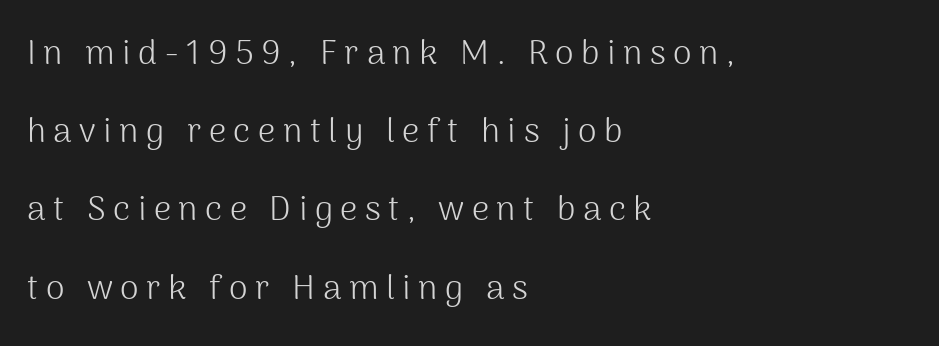
The image shows 34 px light sans-serif type, upright; set left-aligned, loose line spacing (2.3x), unusually wide letter spacing (+0.22 em), not underlined; medium stroke contrast and a medium x-height.
